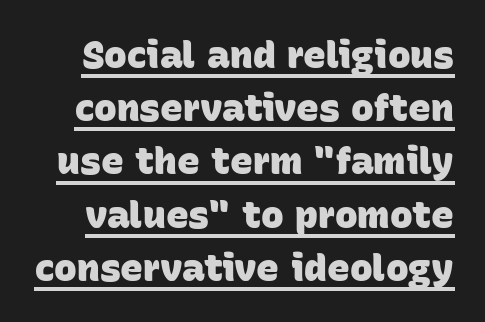
{"serif": "no", "bold": "yes", "weight": "heavy", "width": "normal", "stroke_contrast": "low", "x_height": "large", "monospaced": "no", "underline": "yes", "line_spacing": "normal", "line_spacing_ratio": 1.4, "letter_spacing": "normal", "letter_spacing_em": 0.0, "glyph_px": 38}
